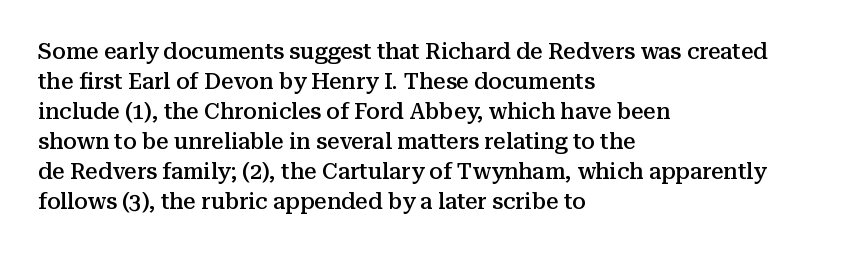
The image shows 22 px text type, upright; set left-aligned, normal line spacing (1.36x), normal letter spacing, not underlined.
